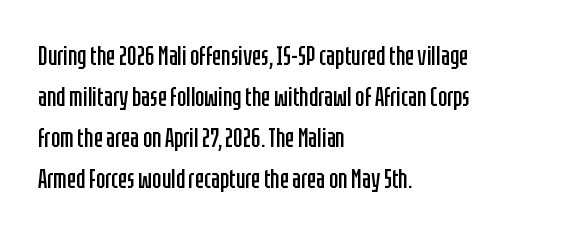
{"italic": "no", "bold": "no", "underline": "no", "align": "left", "line_spacing": "normal", "line_spacing_ratio": 1.52, "letter_spacing": "normal", "letter_spacing_em": 0.0, "glyph_px": 27}
